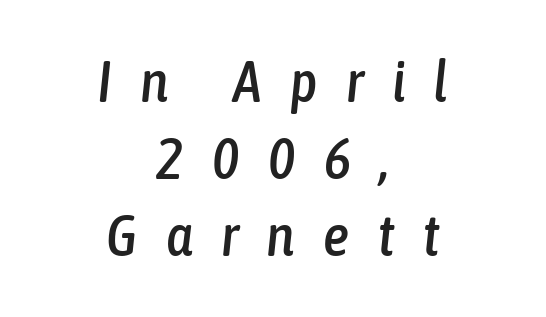
The image shows 58 px condensed type, italic (leaning right); set centered, normal line spacing (1.33x), unusually wide letter spacing (+0.49 em), not underlined; low stroke contrast and a medium x-height.
